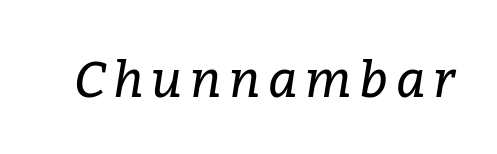
The font sits on the lighter half of the weight spectrum, regular included. The font's italic variant was chosen for this text. Font category for this specimen: serif. Each letter keeps its own natural width here, so spacing adapts to shape.
